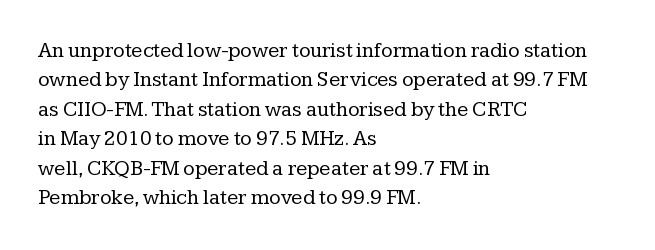
{"italic": "no", "bold": "no", "underline": "no", "align": "left", "line_spacing": "normal", "line_spacing_ratio": 1.4, "letter_spacing": "normal", "letter_spacing_em": 0.0, "glyph_px": 21}
